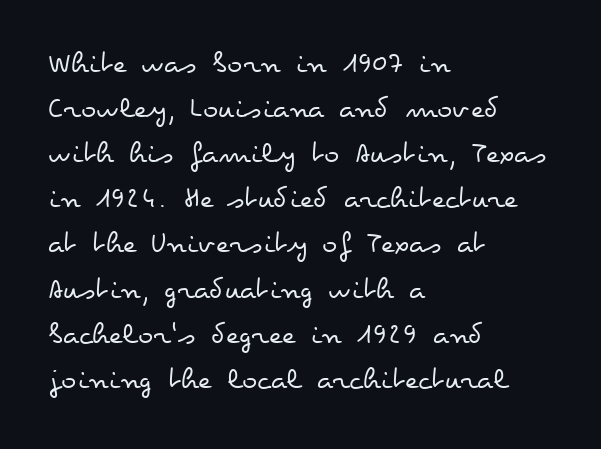
{"italic": "no", "bold": "no", "weight": "regular", "width": "wide", "stroke_contrast": "low", "x_height": "small", "monospaced": "no", "underline": "no", "align": "left", "line_spacing": "normal", "line_spacing_ratio": 1.41, "letter_spacing": "normal", "letter_spacing_em": 0.0, "glyph_px": 32}
